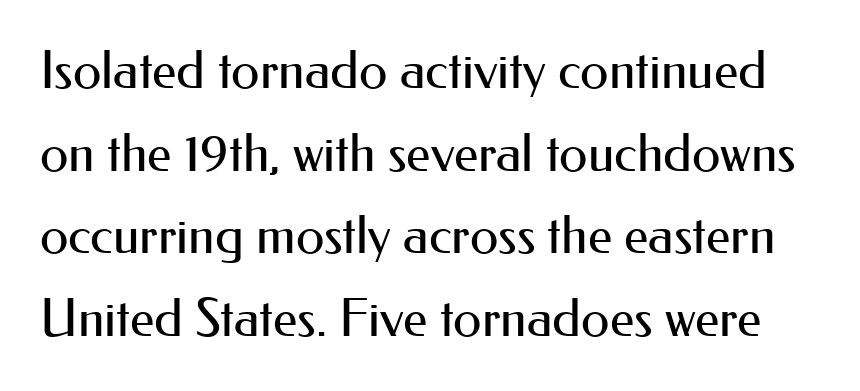
Each letter keeps its own natural width here, so spacing adapts to shape. The designer went with a sans here, leaving each stem footless. Upright lettering throughout. Stroke mass is kept to a normal reading level or below. Does the leading feel generous? No, just average. Here the glyphs are tracked normally, forming tight word shapes.
